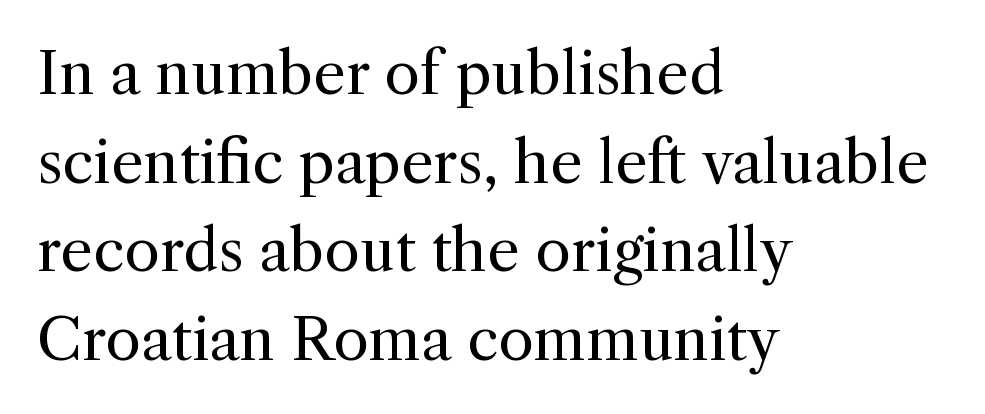
The image shows 58 px regular-weight serif type, upright; set left-aligned, normal line spacing (1.53x), normal letter spacing, not underlined; a medium x-height.
